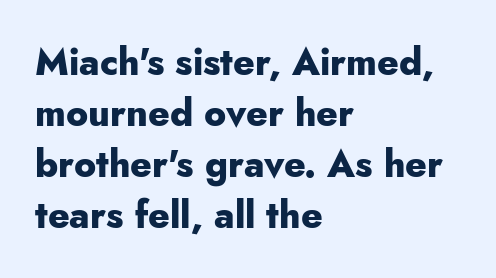
The image shows 37 px heavy sans-serif type, upright; set left-aligned, normal line spacing (1.38x), normal letter spacing, not underlined; low stroke contrast and a small x-height.
